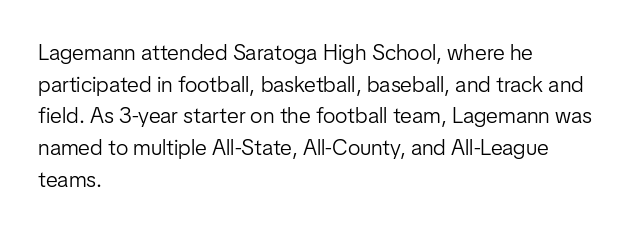
The image shows 22 px text type, upright; set left-aligned, normal line spacing (1.44x), normal letter spacing, not underlined.
